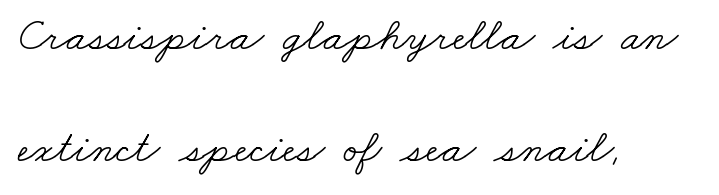
Classification — serif. Each line starts at the same left margin while the right side varies. The line texture is even and compact thanks to regular tracking. The leading is generous, giving the passage an open texture. Here the designer chose a conventional face with non-uniform glyph widths. Weight: regular or lighter.
